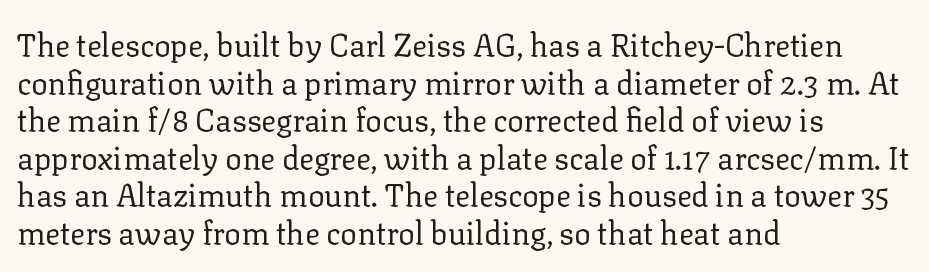
The passage shown has conventional tracking throughout. Is there any slant? The stems are plumb. Is this a sans? No — the strokes have serifs. Words float on clear page, feet unadorned. Is this a fixed-width face? No — the glyphs have proportional, varying widths.
